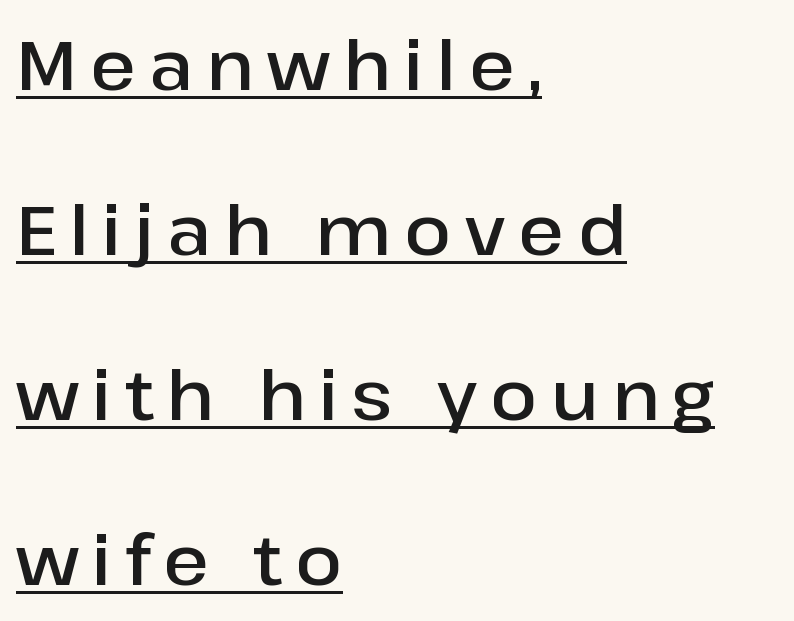
{"serif": "no", "italic": "no", "bold": "semi", "weight": "semibold", "width": "normal", "stroke_contrast": "low", "x_height": "medium", "monospaced": "no", "underline": "yes", "align": "left", "line_spacing": "loose", "line_spacing_ratio": 2.39, "glyph_px": 69}
